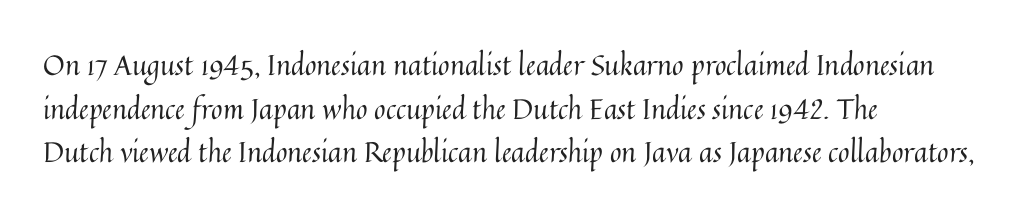
{"bold": "no", "weight": "regular", "width": "normal", "stroke_contrast": "medium", "x_height": "medium", "monospaced": "no", "underline": "no", "align": "left", "line_spacing": "normal", "line_spacing_ratio": 1.56, "letter_spacing": "normal", "letter_spacing_em": 0.0, "glyph_px": 28}
